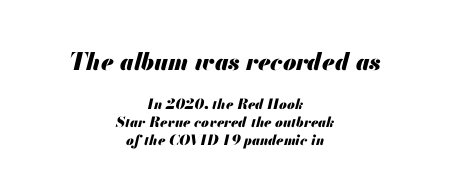
The image shows 24 px bold type, italic (leaning right); set centered, normal line spacing (1.29x), normal letter spacing, not underlined; the first (top) block is 1.71x larger.
